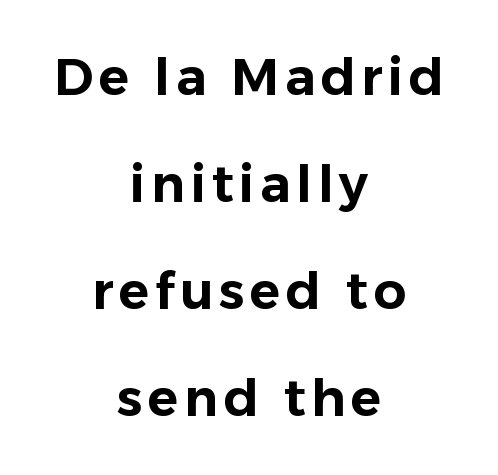
The image shows 51 px sans-serif type, upright; set centered, loose line spacing (2.1x), not underlined; low stroke contrast and a medium x-height.
